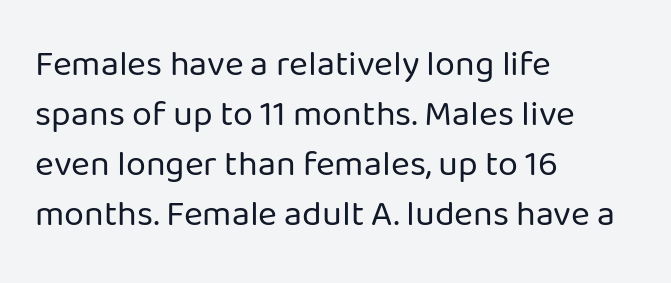
If you drew a line through each stem, it would be perfectly vertical. The passage shown is typeset with a sans-serif family. Leading: standard. Weight: not bold — regular or lighter. The passage is arranged the way most books set body copy — flush left. Bare-footed words on every line.
